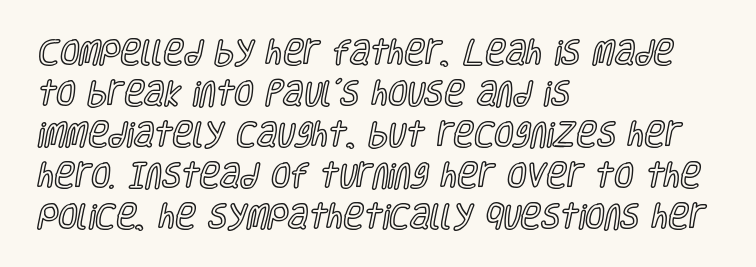
Q: Is the text italic (slanted)? A: Yes.
Q: Is the text underlined? A: No.
Q: How is the paragraph aligned? A: Left-aligned.
Q: Is the spacing between letters normal or unusually wide? A: Normal.
Q: Is the spacing between lines tight, normal or loose? A: Normal.
Q: Width (condensed, normal, or wide)? A: Condensed.
Q: x-height? A: Large.
Q: Monospaced? A: No.
